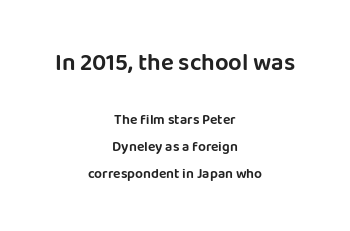
Q: Is the text italic (slanted)? A: No, it is upright.
Q: Is the text underlined? A: No.
Q: How is the paragraph aligned? A: Centered.
Q: Is the spacing between letters normal or unusually wide? A: Normal.
Q: Is the spacing between lines tight, normal or loose? A: Loose.
Q: Which block of text is set in a larger size, the first (top) or the second (bottom)? A: The first (top) one.
